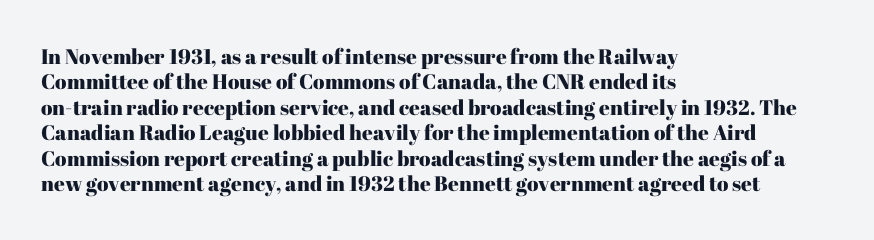
{"italic": "no", "underline": "no", "align": "left", "line_spacing_ratio": 1.21, "letter_spacing": "normal", "letter_spacing_em": 0.0, "glyph_px": 21}
